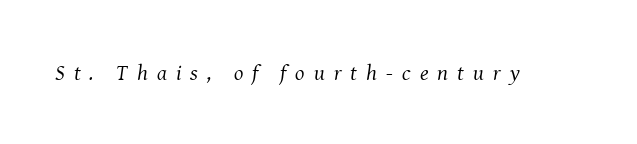
The image shows 22 px text type, italic (leaning right); set unusually wide letter spacing (+0.41 em), not underlined.
